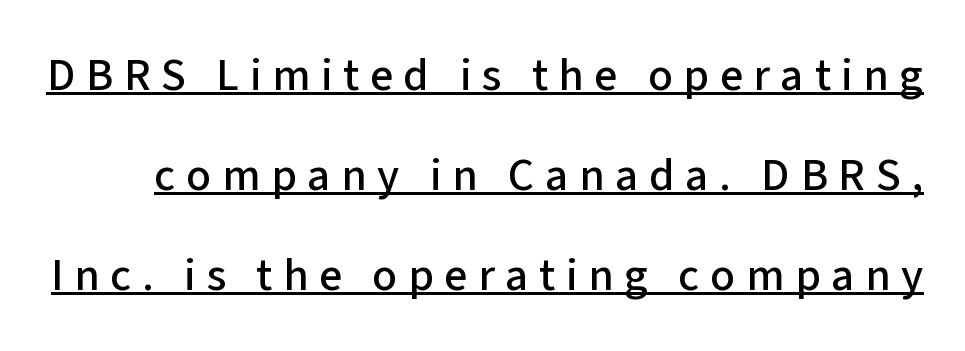
One glance says open: line gaps are wider than usual. Spacing verdict: proportional, widths tailored to each character. These lines are composed in type without serifs. The sample's only ornament is a line tracing under the words.
